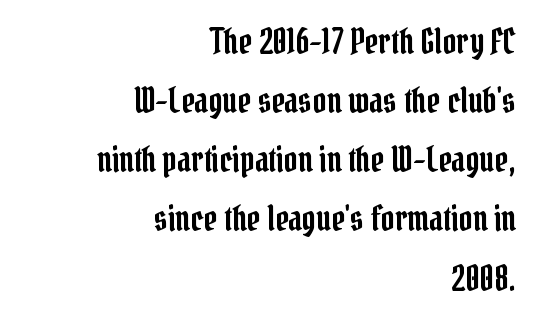
{"serif": "yes", "italic": "no", "width": "condensed", "stroke_contrast": "low", "x_height": "medium", "monospaced": "no", "underline": "no", "align": "right", "line_spacing_ratio": 1.74, "letter_spacing": "normal", "letter_spacing_em": 0.0, "glyph_px": 34}
